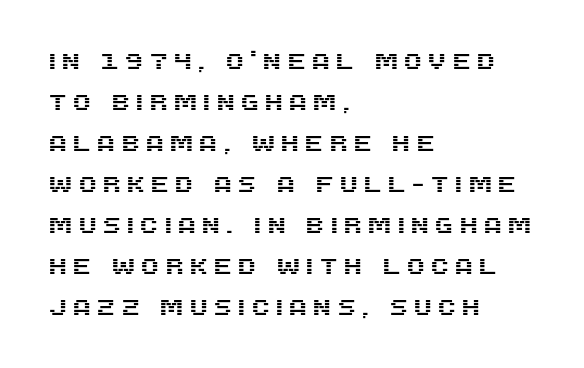
Italic: no, the glyphs are upright roman. The rag falls on the right side of this text block. The line texture is sparse and dotted thanks to wide tracking. Nobody drew a line under any word here.
